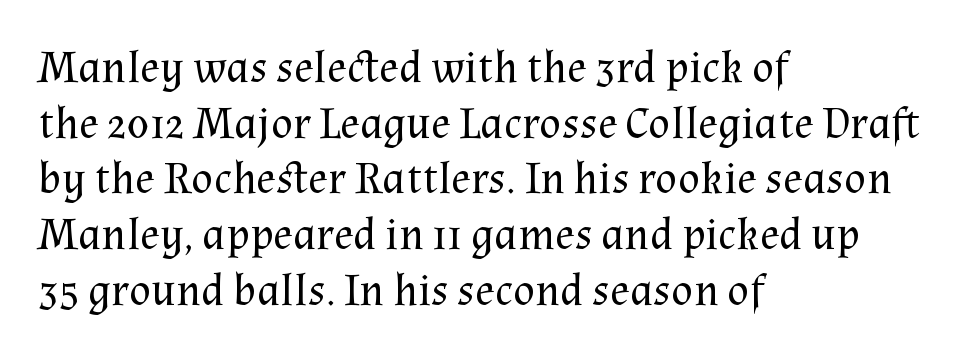
The letters look calm and open, with moderate or lighter stems. Is there any slant? The stems are plumb. In terms of letterspacing, this is plain default setting. The lines are quadded left. This sample has the flowing, uneven cadence of proportional lettering. Has an underline been added? It has not.
